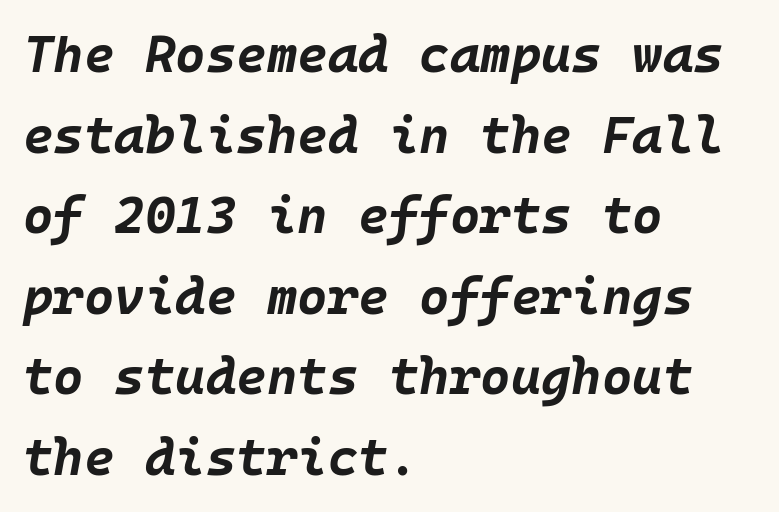
An italicized treatment has been applied to the whole sample. No extra tracking has been applied to these lines. Honestly, there is no underline to notice here at all. Thick stems and heavy bowls — unmistakably bold. Casual observation: everything's shoved over to the left. Successive baselines arrive at the customary interval.
